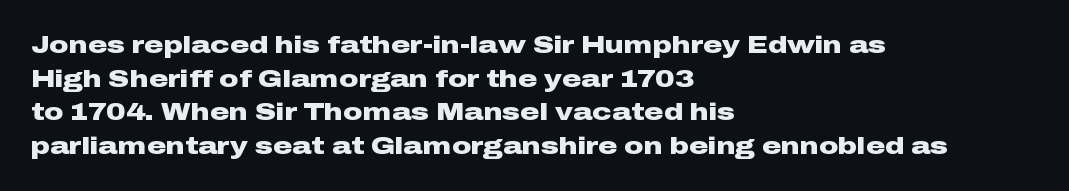
{"italic": "no", "bold": "yes", "underline": "no", "align": "left", "line_spacing": "normal", "line_spacing_ratio": 1.4, "letter_spacing": "normal", "letter_spacing_em": 0.0, "glyph_px": 24}
